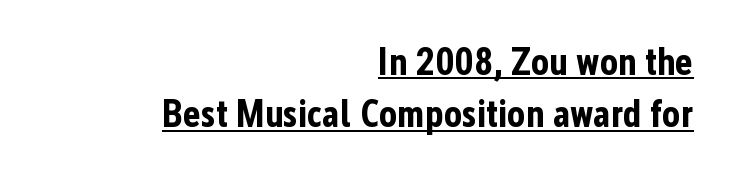
What weight is shown? A full bold with thick strokes. The type sits square on the baseline with zero lean. Right-aligned paragraph, ragged on the left. Reading down the column, the eye jumps a familiar distance to each next line. The rendering uses natural spacing where letterforms have individual widths. What decoration does the sample have? An underline.
